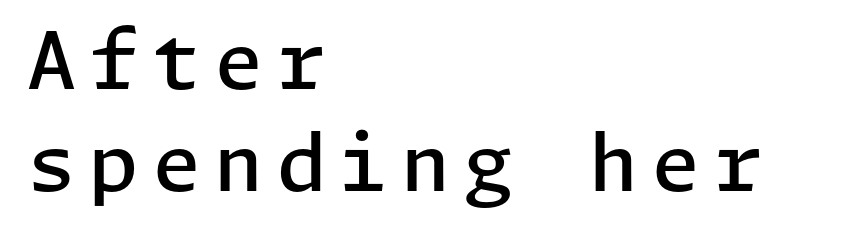
The image shows 79 px semibold sans-serif type, upright; set left-aligned, normal line spacing (1.29x), not underlined; low stroke contrast and a medium x-height.
